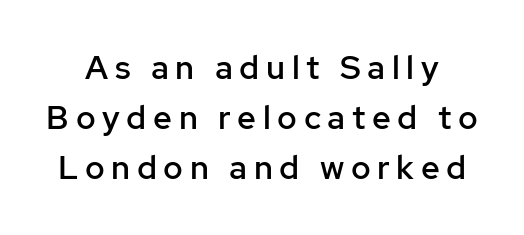
The foot of each line stays bare and open. Heft: intermediate — a semibold. Short note: letters widely spaced. Is this a fixed-width face? No — the glyphs have proportional, varying widths. You can tell from the bare stems that sans-serif type was used.
